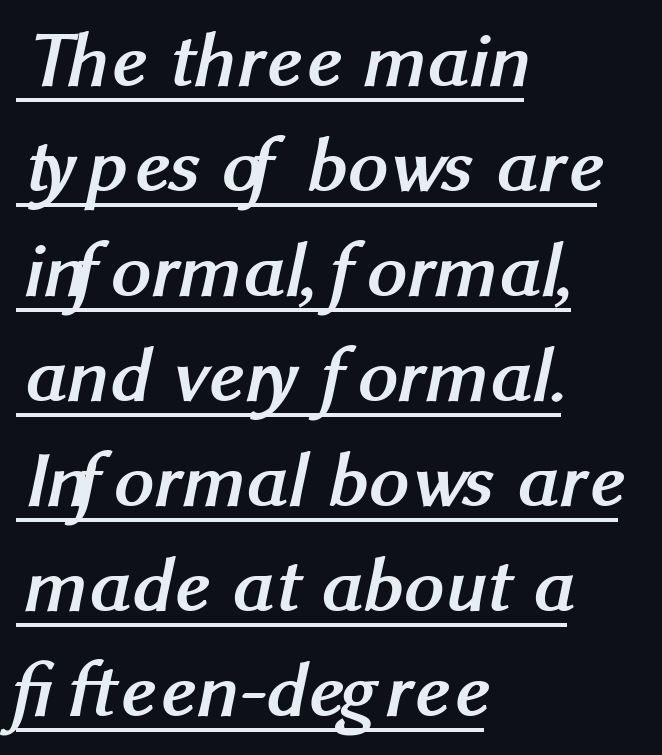
The image shows 79 px semibold sans-serif type; set left-aligned, normal line spacing (1.33x), normal letter spacing, underlined; medium stroke contrast and a medium x-height.
